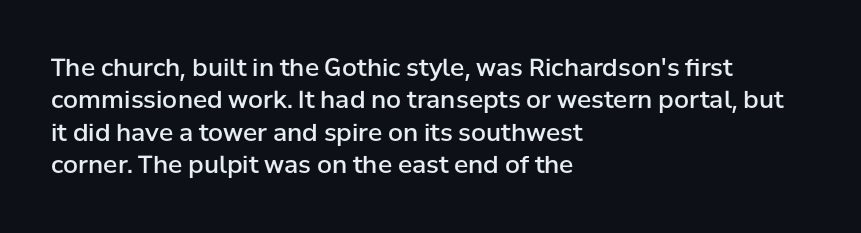
The image shows 24 px text type, upright; set left-aligned, normal line spacing (1.35x), normal letter spacing, not underlined.
